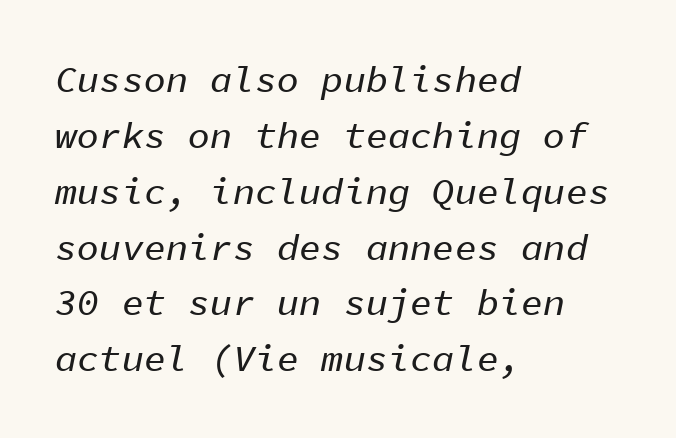
The image shows 37 px text type, italic (leaning right), monospaced; set left-aligned, normal line spacing (1.51x), normal letter spacing, not underlined; low stroke contrast and a medium x-height.
